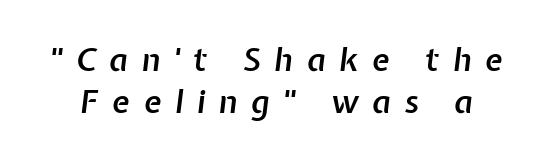
The image shows 32 px semibold type, italic (leaning right); set normal line spacing (1.3x), unusually wide letter spacing (+0.42 em), not underlined; low stroke contrast and a medium x-height.
